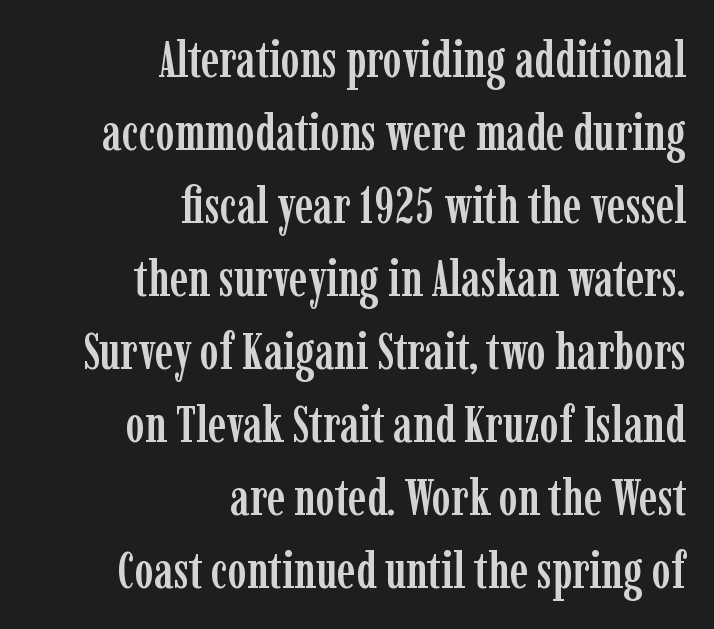
{"serif": "yes", "italic": "no", "width": "condensed", "stroke_contrast": "low", "x_height": "medium", "monospaced": "no", "underline": "no", "align": "right", "line_spacing": "normal", "line_spacing_ratio": 1.43, "letter_spacing": "normal", "letter_spacing_em": 0.0, "glyph_px": 51}
